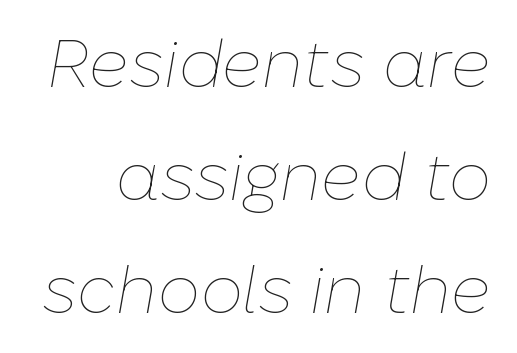
The glyphs are unaccompanied by any horizontal stroke below them. Caption: standard tracking, unaltered. This block has exactly the height ordinary leading produces. Weight: in the light-to-regular range. Compared with ordinary roman type, these characters are visibly tilted.
